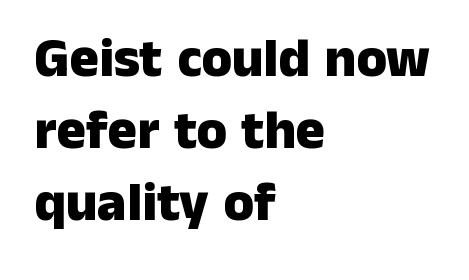
The setting favours the left margin, as ordinary paragraphs usually do. Proportional: the letters do not fall into vertical columns. Plenty of ink on the page — the face is bold. Check where the strokes stop: nothing finishes them off — pure sans.
